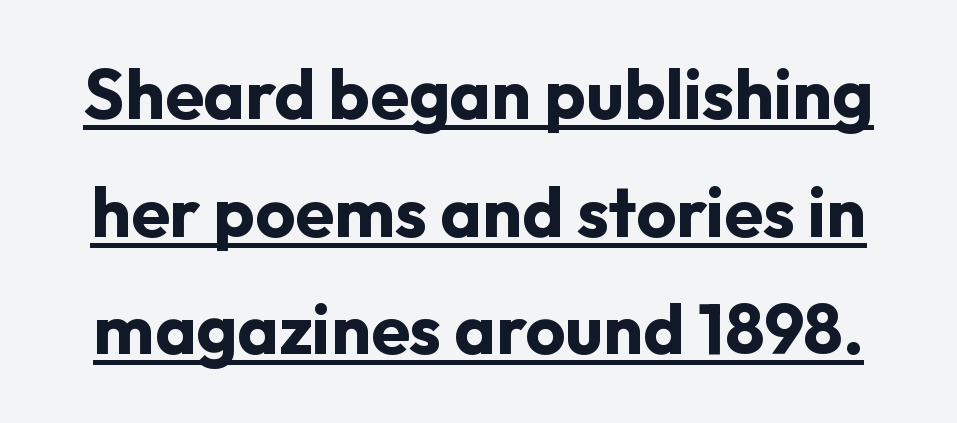
Q: Is the text bold? A: Yes.
Q: Is the text italic (slanted)? A: No, it is upright.
Q: Is the typeface a serif or a sans-serif typeface? A: Sans-serif.
Q: Is the text underlined? A: Yes.
Q: Is the spacing between letters normal or unusually wide? A: Normal.
Q: Is the spacing between lines tight, normal or loose? A: Normal.
Q: Width (condensed, normal, or wide)? A: Normal.
Q: Stroke contrast? A: Low.
Q: x-height? A: Medium.
Q: Monospaced? A: No.
